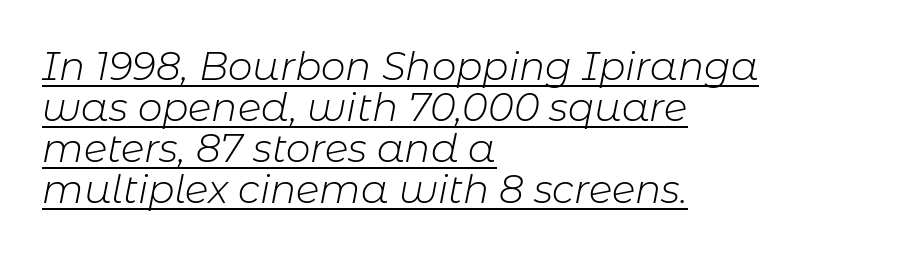
Here the designer chose a conventional face with non-uniform glyph widths. Observe the lean: these are italic letterforms. A baseline rule has been typeset under these characters. All the whitespace from short lines collects on the right. No extra ink here — the face is not bold.
